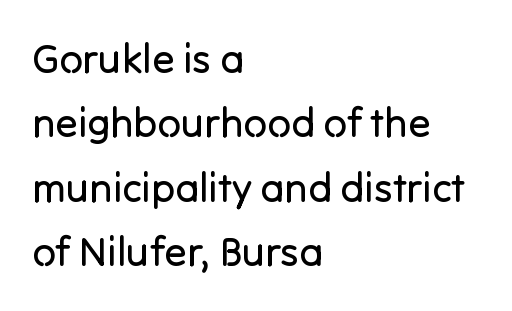
{"serif": "no", "italic": "no", "bold": "no", "weight": "regular", "width": "normal", "stroke_contrast": "low", "x_height": "medium", "monospaced": "no", "underline": "no", "align": "left", "line_spacing": "normal", "line_spacing_ratio": 1.57, "letter_spacing": "normal", "letter_spacing_em": 0.0, "glyph_px": 41}
